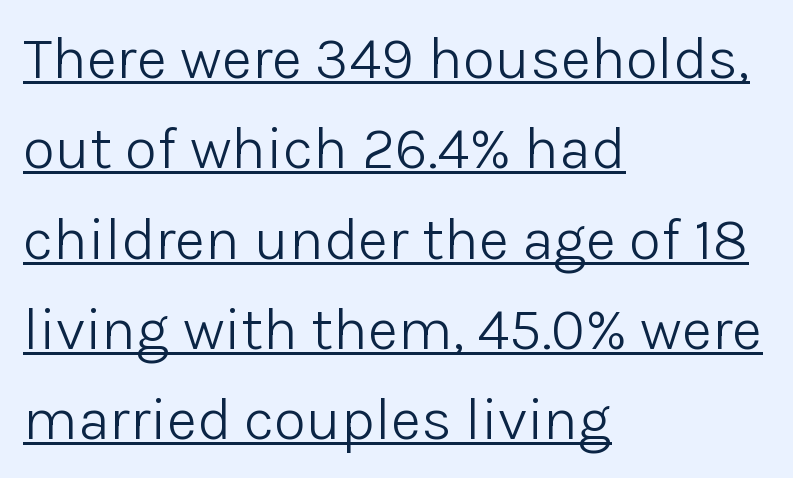
A continuous stroke trails under the words, as in a hyperlink. Baseline-to-baseline distance is the conventional proportion of letter height. In CSS terms this would be text-align: left. A sans-serif font was chosen for this passage. A typesetter would call this proportional, since set widths differ per character. Rendered with straight, roman letterforms.
